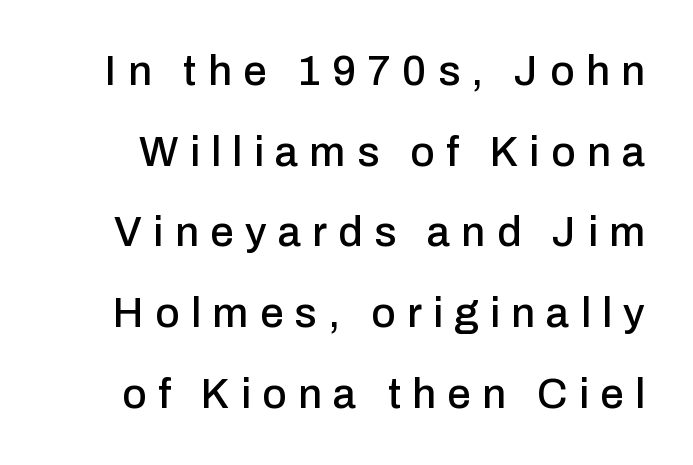
The image shows 42 px sans-serif type, upright; set loose line spacing (1.92x), unusually wide letter spacing (+0.27 em), not underlined; low stroke contrast and a medium x-height.
